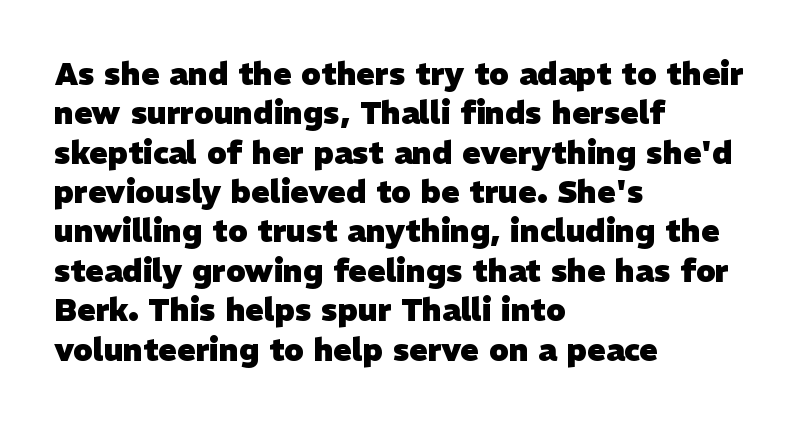
{"serif": "no", "bold": "yes", "weight": "heavy", "width": "normal", "stroke_contrast": "low", "x_height": "medium", "monospaced": "no", "underline": "no", "align": "left", "line_spacing": "normal", "line_spacing_ratio": 1.27, "letter_spacing": "normal", "letter_spacing_em": 0.0, "glyph_px": 31}
